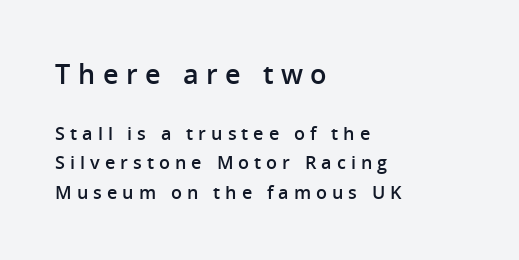
The image shows 27 px text type, upright; set left-aligned, normal line spacing (1.62x), unusually wide letter spacing (+0.28 em), not underlined; the first (top) block is 1.5x larger.
